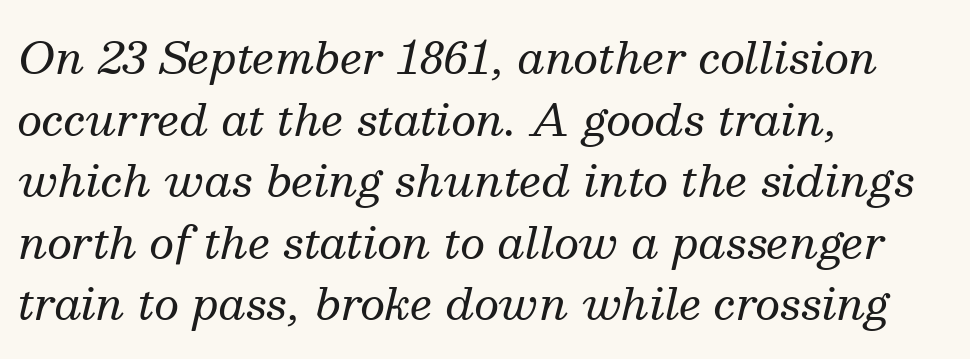
{"serif": "yes", "italic": "yes", "lean": "right", "slant_degrees": 13, "bold": "no", "weight": "regular", "width": "normal", "stroke_contrast": "medium", "x_height": "medium", "monospaced": "no", "underline": "no", "align": "left", "line_spacing": "normal", "line_spacing_ratio": 1.4, "letter_spacing": "normal", "letter_spacing_em": 0.0, "glyph_px": 44}
